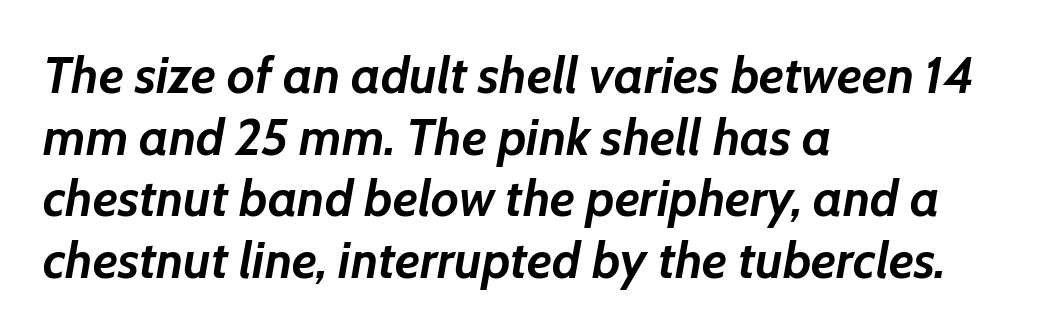
The image shows 51 px semibold type, italic (leaning right); set left-aligned, line spacing 1.21x, normal letter spacing, not underlined; low stroke contrast and a medium x-height.
